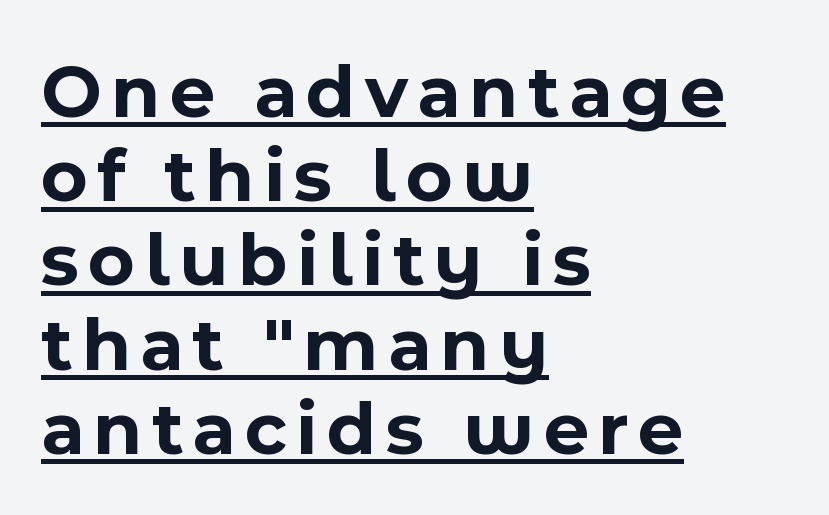
The paragraph has a hard left edge and a soft right edge. Is this a fixed-width face? No — the glyphs have proportional, varying widths. Very little white space separates one row of letters from the next. The typesetter has applied underlining to the passage shown. Ascenders rise straight up at ninety degrees. The type family on display is of the sans-serif kind.
